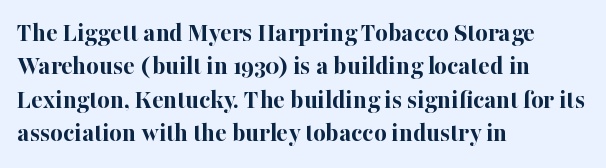
{"italic": "no", "bold": "yes", "underline": "no", "align": "left", "line_spacing_ratio": 1.24, "letter_spacing": "normal", "letter_spacing_em": 0.0, "glyph_px": 27}
